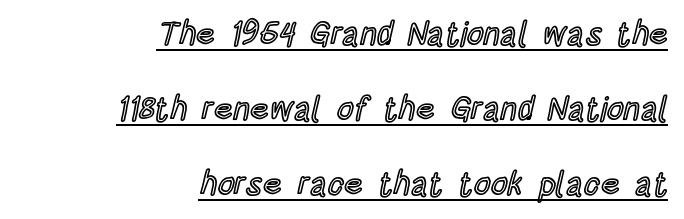
{"width": "condensed", "x_height": "large", "monospaced": "no", "underline": "yes", "align": "right", "line_spacing": "loose", "line_spacing_ratio": 2.28, "letter_spacing": "normal", "letter_spacing_em": 0.0, "glyph_px": 33}
